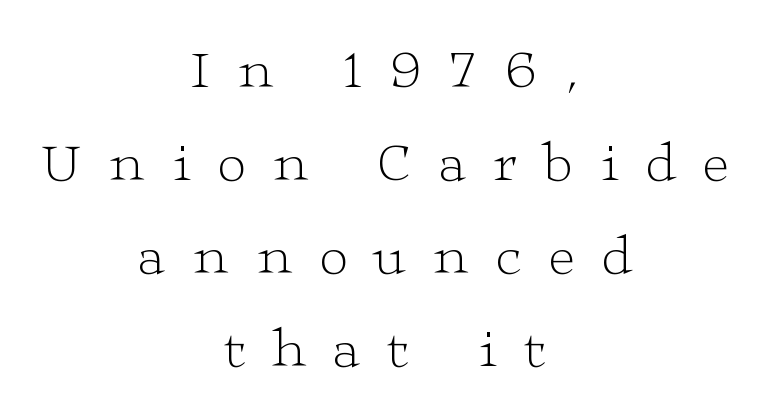
Q: Is the text bold? A: No.
Q: Is the text italic (slanted)? A: No, it is upright.
Q: Is the typeface a serif or a sans-serif typeface? A: Serif.
Q: Is the text underlined? A: No.
Q: How is the paragraph aligned? A: Centered.
Q: Is the spacing between letters normal or unusually wide? A: Unusually wide.
Q: Is the spacing between lines tight, normal or loose? A: Normal.
Q: Width (condensed, normal, or wide)? A: Wide.
Q: Stroke contrast? A: Low.
Q: x-height? A: Medium.
Q: Monospaced? A: No.
